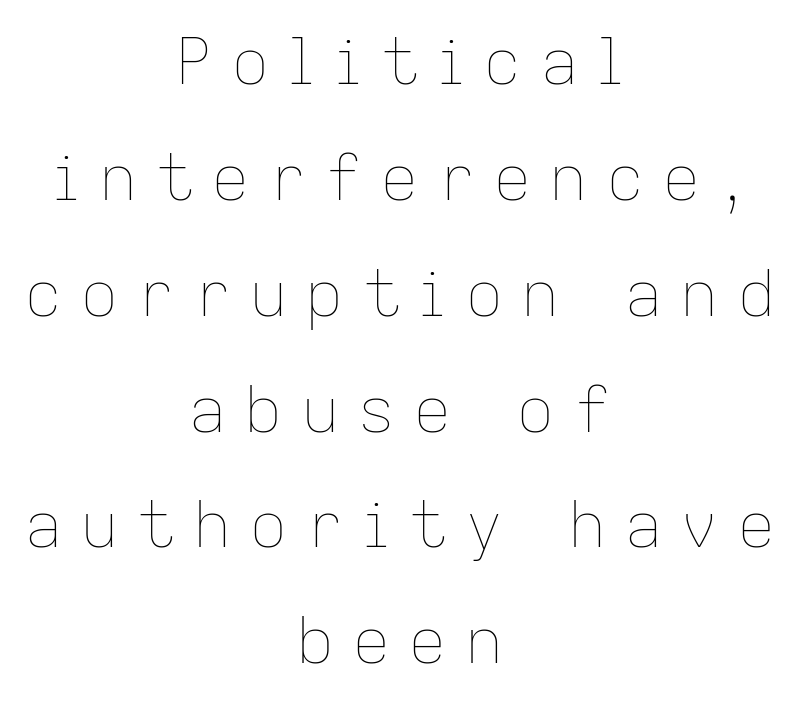
There is plenty of visible air inserted between adjacent glyphs. The weight tops out at a normal text grade. Any mark beneath the type? The region is blank. This sample uses an upright cut, with every glyph sitting square on the baseline. The rendering uses natural spacing where letterforms have individual widths. These lines stack symmetrically, like a column narrowing and widening about its center.
